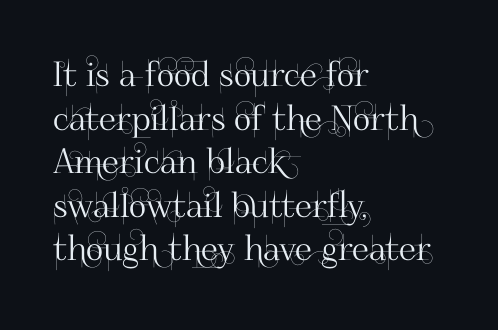
The image shows 34 px sans-serif type, upright; set left-aligned, normal line spacing (1.28x), normal letter spacing, not underlined; high stroke contrast and a small x-height.
